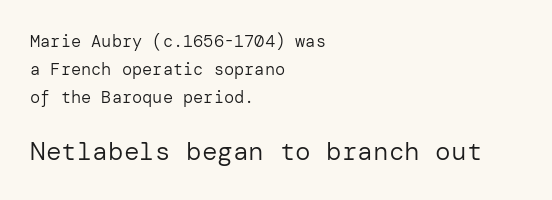
Q: Is the text bold? A: No.
Q: Is the text italic (slanted)? A: No, it is upright.
Q: Is the text underlined? A: No.
Q: How is the paragraph aligned? A: Left-aligned.
Q: Is the spacing between letters normal or unusually wide? A: Normal.
Q: Is the spacing between lines tight, normal or loose? A: Normal.
Q: Which block of text is set in a larger size, the first (top) or the second (bottom)? A: The second (bottom) one.
